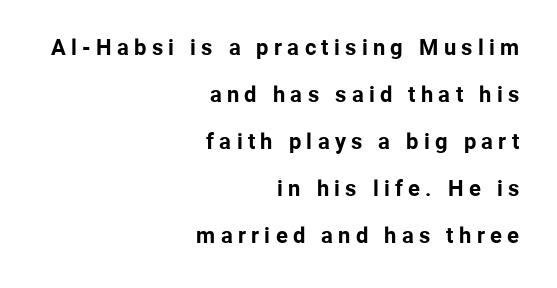
The gap between lines stays unmarked. Tracking here is generous; glyphs stand well apart from one another. Compared with an ordinary text face, these strokes are far heavier — a full bold. When letters stand straight like this, we call the style roman or upright. Every row of glyphs terminates at an identical x-position on the right. Students, observe: this is what heavily led, spacious text looks like.
